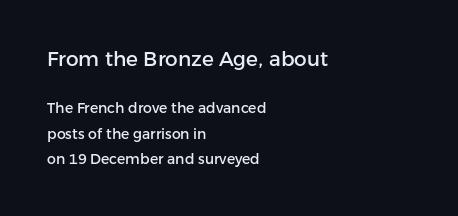
Q: Is the text italic (slanted)? A: No, it is upright.
Q: Is the text underlined? A: No.
Q: How is the paragraph aligned? A: Left-aligned.
Q: Is the spacing between letters normal or unusually wide? A: Normal.
Q: Which block of text is set in a larger size, the first (top) or the second (bottom)? A: The first (top) one.
